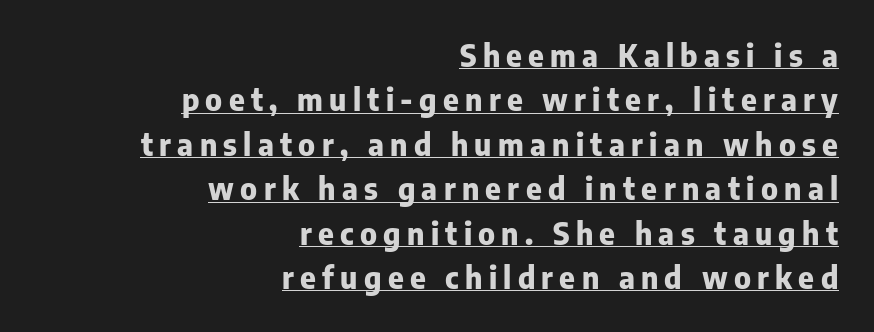
Each letter's strokes conclude bluntly, with no projecting serifs. Style check: upright. The face used here appears with an underline applied. This rendering widens character spacing well past its baseline value. These lines stack with their right ends in a neat column. These lines are rendered in a variable-pitch font.
